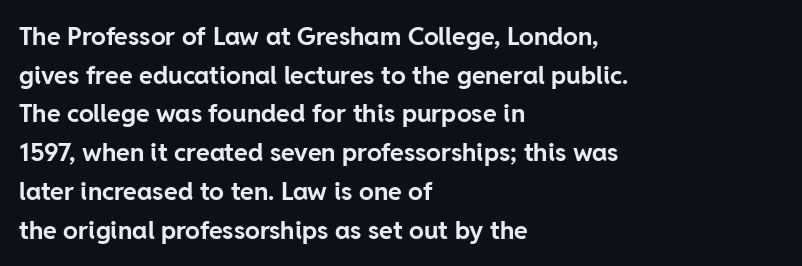
The image shows 25 px bold type, upright; set left-aligned, normal line spacing (1.55x), normal letter spacing, not underlined.
